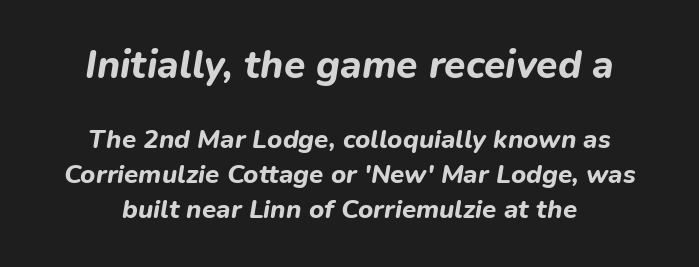
The image shows 39 px bold type, italic (leaning right); set centered, normal line spacing (1.34x), normal letter spacing, not underlined; the first (top) block is 1.5x larger; low stroke contrast and a medium x-height.
